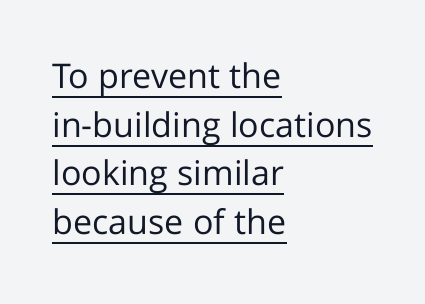
Q: Is the text bold? A: No.
Q: Is the text italic (slanted)? A: No, it is upright.
Q: Is the typeface a serif or a sans-serif typeface? A: Sans-serif.
Q: Is the text underlined? A: Yes.
Q: How is the paragraph aligned? A: Left-aligned.
Q: Is the spacing between letters normal or unusually wide? A: Normal.
Q: Is the spacing between lines tight, normal or loose? A: Normal.
Q: Width (condensed, normal, or wide)? A: Normal.
Q: Stroke contrast? A: Low.
Q: x-height? A: Medium.
Q: Monospaced? A: No.
